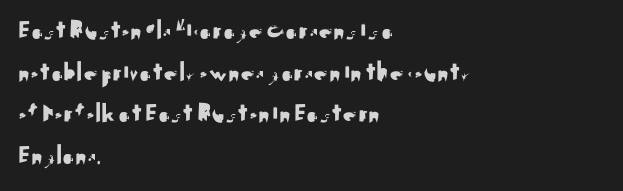
The image shows 28 px sans-serif type, upright; set left-aligned, normal line spacing (1.49x), normal letter spacing, not underlined; medium stroke contrast and a small x-height.
